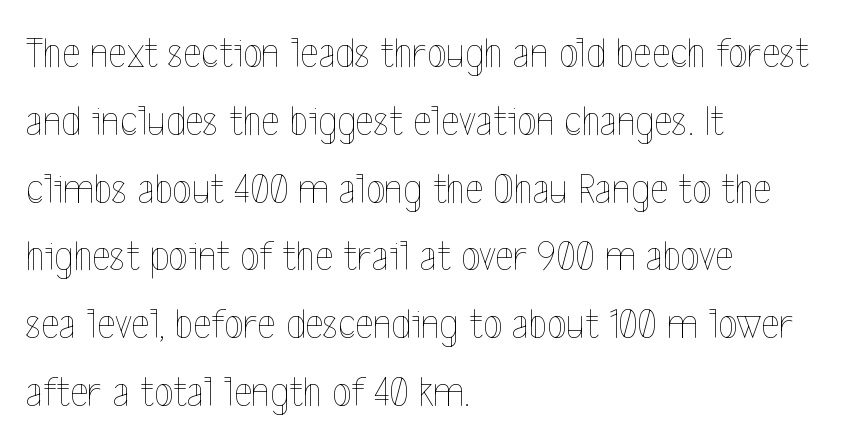
The image shows 44 px thin, condensed type, upright; set left-aligned, normal line spacing (1.54x), normal letter spacing, not underlined; a medium x-height.
